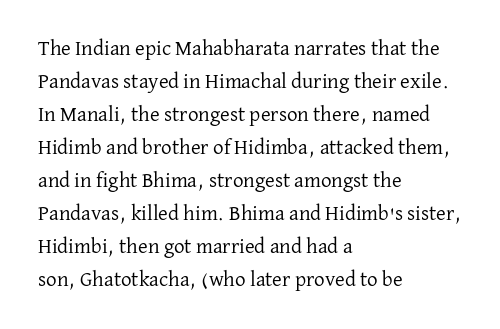
{"italic": "no", "bold": "no", "underline": "no", "align": "left", "line_spacing": "normal", "line_spacing_ratio": 1.57, "letter_spacing": "normal", "letter_spacing_em": 0.0, "glyph_px": 21}
